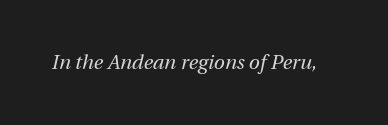
The image shows 20 px text type, italic (leaning right); set normal letter spacing, not underlined.
